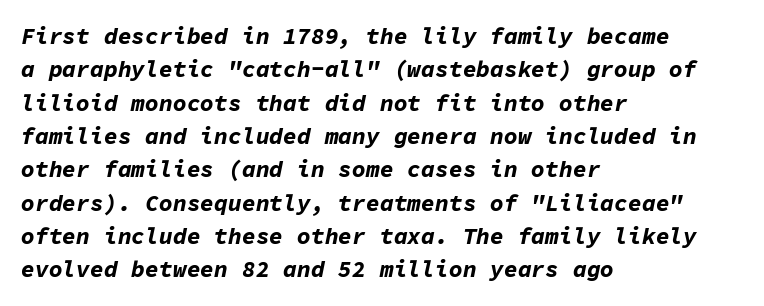
{"italic": "yes", "lean": "right", "slant_degrees": 11, "bold": "yes", "underline": "no", "align": "left", "line_spacing": "normal", "line_spacing_ratio": 1.45, "letter_spacing": "normal", "letter_spacing_em": 0.0, "glyph_px": 23}
